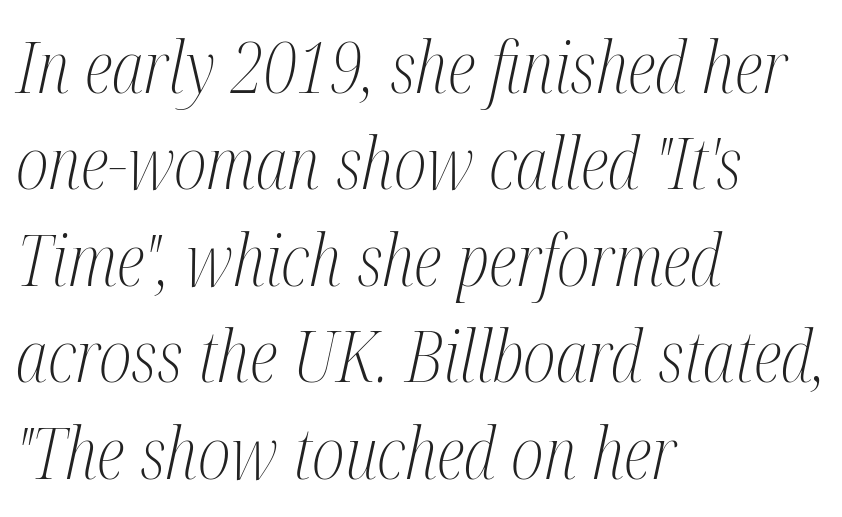
The letters carry serifs — small finishing strokes at the ends of their stems. A bare baseline throughout the passage. Think of a printed novel: that variable character pitch is what you see here. The paragraph has a hard left edge and a soft right edge. Think standard paragraph weight, or any step lighter than that. Italic? Definitely — the glyphs are oblique.
